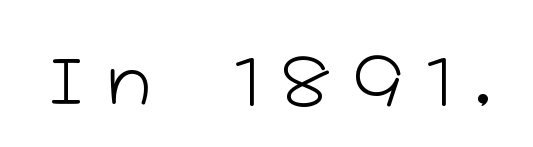
Vertical strokes here are truly vertical. The passage shown is typeset with a sans-serif family. Looks like regular typesetting: each glyph gets only the width it needs. Someone cranked the tracking dial way up on this one.
